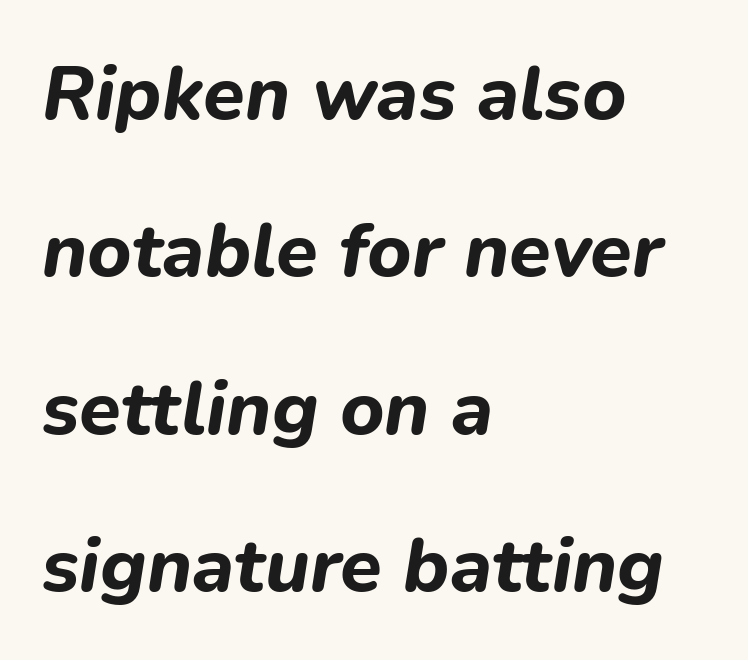
Q: Is the text bold? A: Yes.
Q: Is the text italic (slanted)? A: Yes, it leans right by about 9 degrees.
Q: Is the text underlined? A: No.
Q: How is the paragraph aligned? A: Left-aligned.
Q: Is the spacing between letters normal or unusually wide? A: Normal.
Q: Is the spacing between lines tight, normal or loose? A: Loose.
Q: Width (condensed, normal, or wide)? A: Normal.
Q: Stroke contrast? A: Low.
Q: x-height? A: Medium.
Q: Monospaced? A: No.
